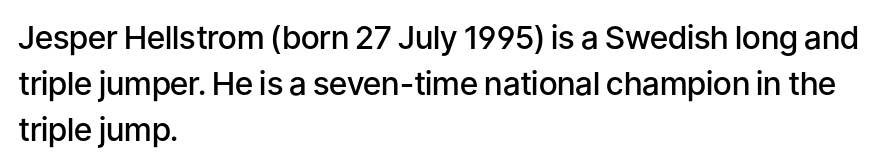
The setting favours the left margin, as ordinary paragraphs usually do. Look at the tracking — it's just the regular setting, nothing added. You could not count columns in this text — the font is proportionally spaced. A typesetter would mark this as roman, not italic. The face used here is a sans, in the tradition of grotesques and geometrics. A bare baseline throughout the passage.
